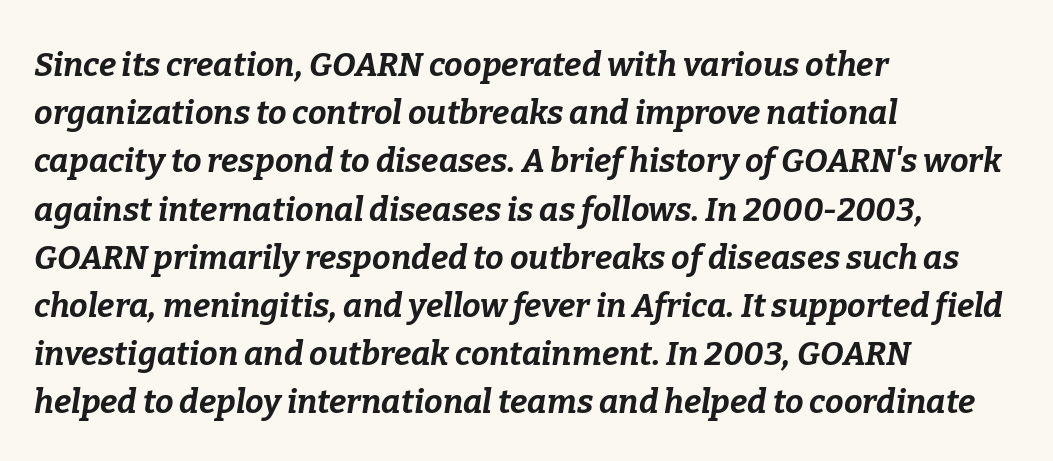
The image shows 33 px bold type, italic (leaning right); set left-aligned, normal line spacing (1.46x), normal letter spacing, not underlined; low stroke contrast and a medium x-height.
